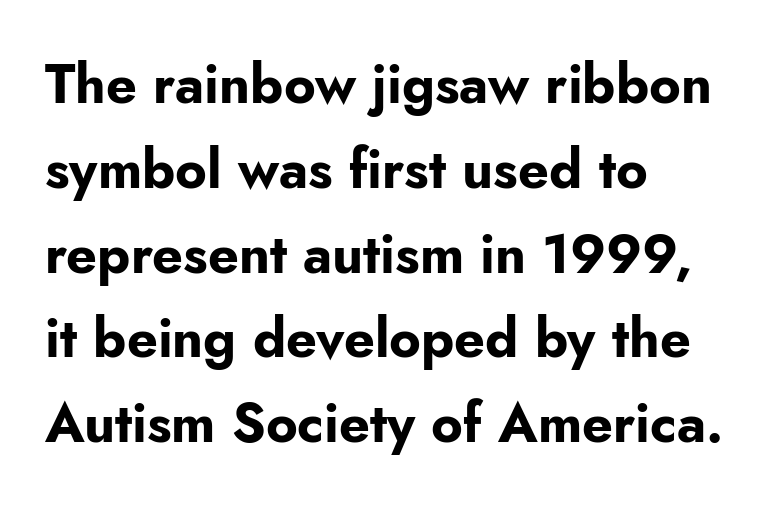
{"serif": "no", "italic": "no", "bold": "yes", "weight": "bold", "width": "normal", "stroke_contrast": "low", "x_height": "small", "monospaced": "no", "underline": "no", "align": "left", "line_spacing": "normal", "line_spacing_ratio": 1.57, "letter_spacing": "normal", "letter_spacing_em": 0.0, "glyph_px": 54}
